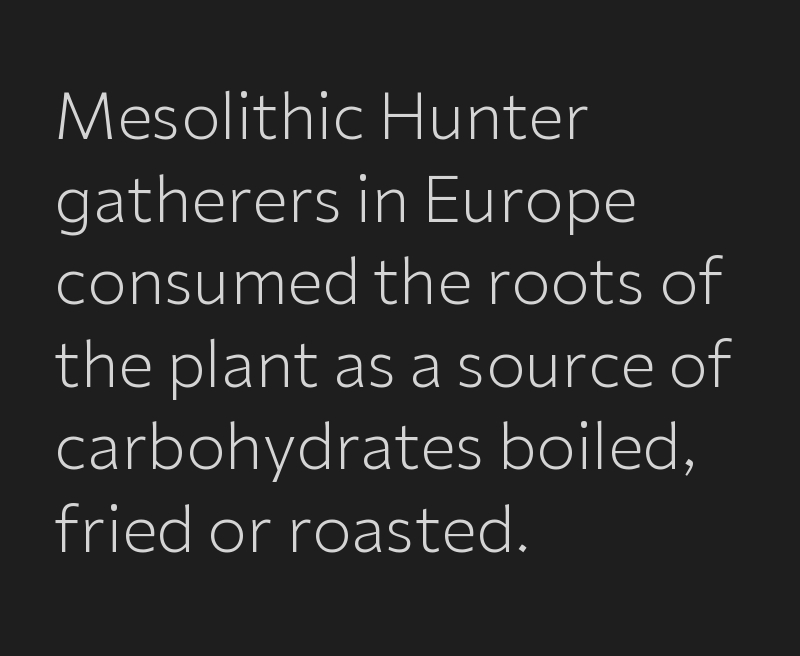
To sum up the face: it is a sans, with no serifs. Honestly, there is no underline to notice here at all. There is no visible air inserted between adjacent glyphs. Line beginnings align vertically; line endings do not. Unbolded letterforms with no extra heft. One glance says typical: line gaps are just what's usual.
